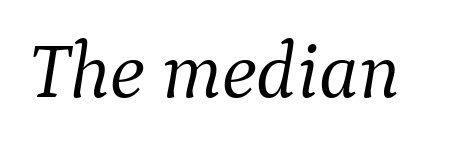
{"serif": "yes", "italic": "yes", "lean": "right", "slant_degrees": 9, "bold": "no", "weight": "light", "width": "normal", "stroke_contrast": "medium", "x_height": "medium", "monospaced": "no", "underline": "no", "letter_spacing": "normal", "letter_spacing_em": 0.0, "glyph_px": 79}
